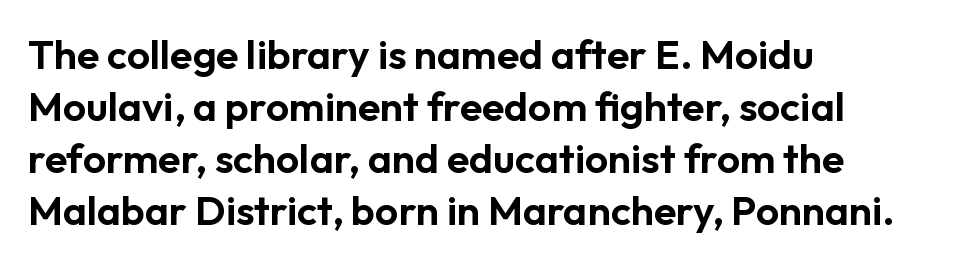
The image shows 41 px sans-serif type, upright; set left-aligned, normal line spacing (1.27x), normal letter spacing, not underlined; low stroke contrast and a medium x-height.
